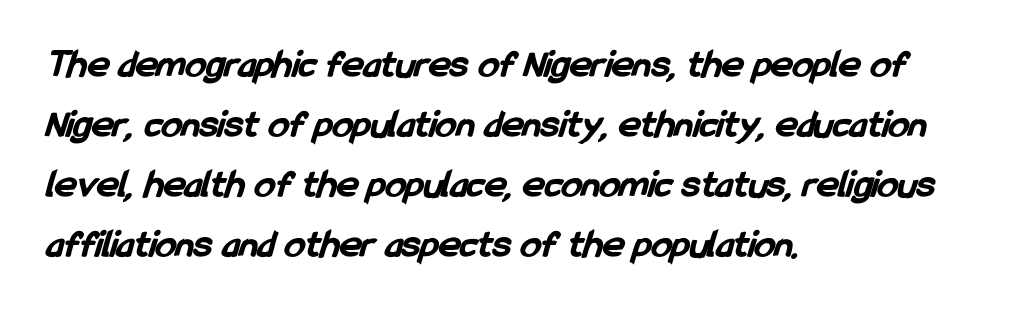
{"serif": "no", "bold": "yes", "weight": "bold", "width": "condensed", "stroke_contrast": "low", "x_height": "medium", "monospaced": "no", "underline": "no", "align": "left", "line_spacing": "normal", "line_spacing_ratio": 1.46, "letter_spacing": "normal", "letter_spacing_em": 0.0, "glyph_px": 41}
